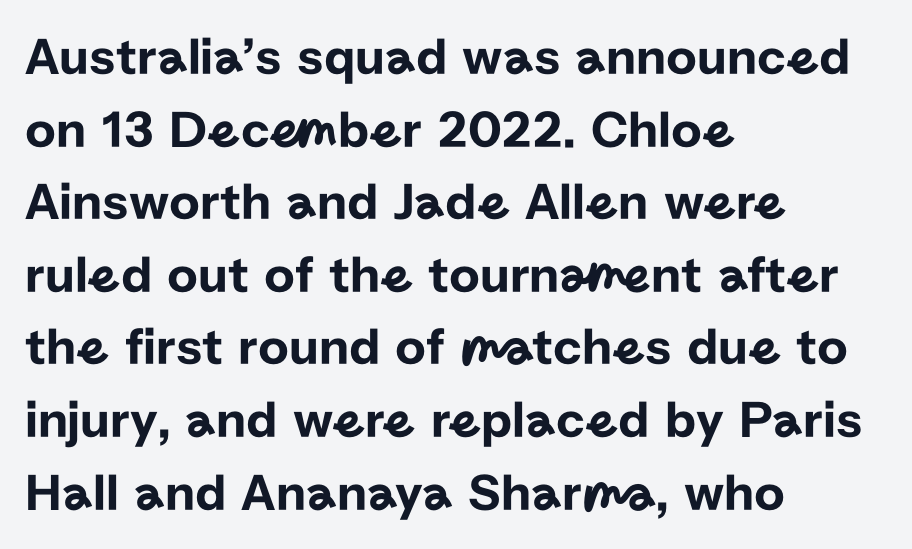
Q: Is the text italic (slanted)? A: No, it is upright.
Q: Is the typeface a serif or a sans-serif typeface? A: Sans-serif.
Q: Is the text underlined? A: No.
Q: How is the paragraph aligned? A: Left-aligned.
Q: Is the spacing between letters normal or unusually wide? A: Normal.
Q: Is the spacing between lines tight, normal or loose? A: Normal.
Q: Width (condensed, normal, or wide)? A: Normal.
Q: Stroke contrast? A: Low.
Q: x-height? A: Medium.
Q: Monospaced? A: No.
